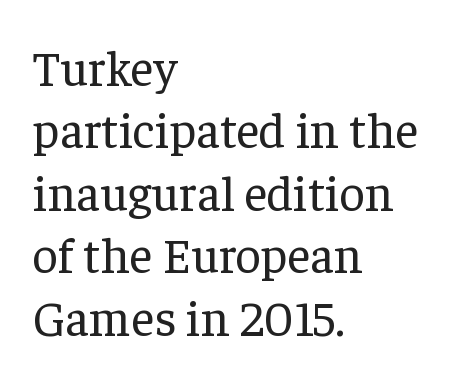
The lines sit at an ordinary, default distance from one another. The strokes are not fattened; the text isn't bold. I'd call this a serif setting — the letters wear small feet. The font's upright variant was chosen for this text. This rendering leaves character spacing at its baseline value.
